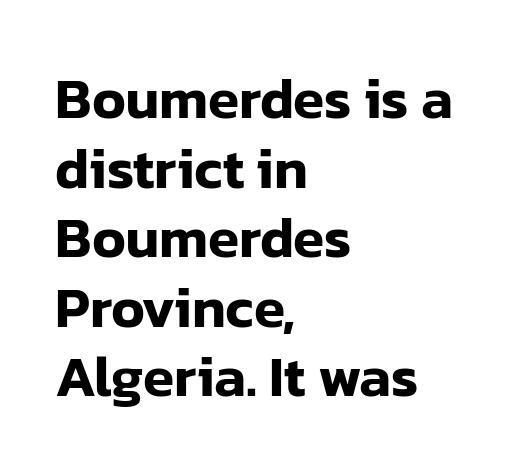
Style check: upright. You could not count columns in this text — the font is proportionally spaced. Casual observation: everything's shoved over to the left. What stands out about the letter spacing? Nothing — it is the standard amount.
